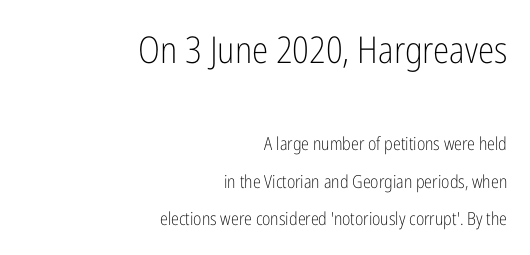
Anything drawn beneath the words? Only blank space. The glyphs in this specimen are sans serif. Rendered with straight, roman letterforms. A great deal of white space separates one row of letters from the next. Each line ends at the same right margin while the left side varies.
